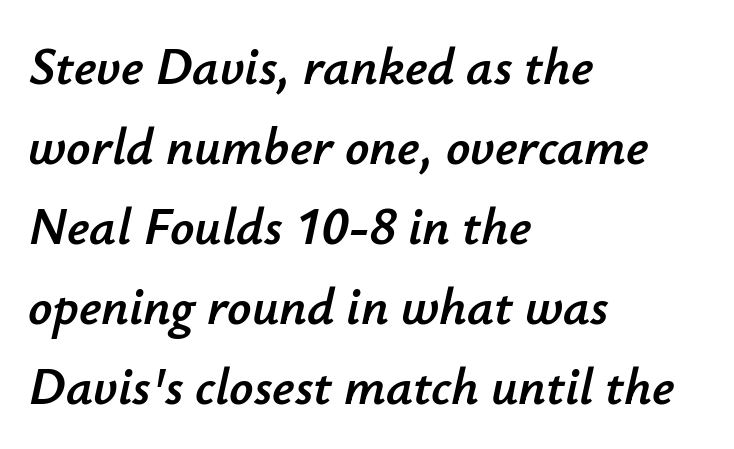
The image shows 53 px text type, italic (leaning right); set left-aligned, normal line spacing (1.51x), normal letter spacing, not underlined; low stroke contrast and a small x-height.
